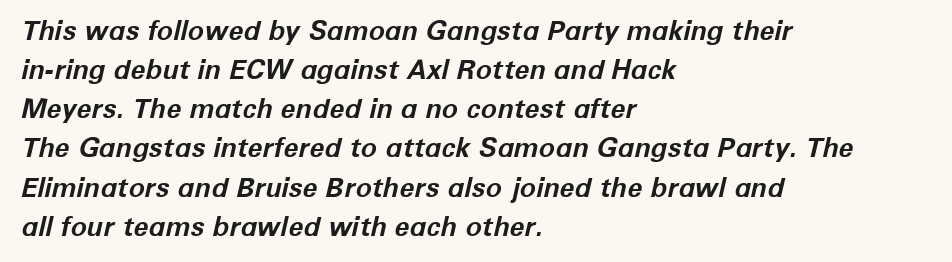
Q: Is the text bold? A: Yes.
Q: Is the text italic (slanted)? A: Yes, it leans right by about 12 degrees.
Q: Is the text underlined? A: No.
Q: How is the paragraph aligned? A: Left-aligned.
Q: Is the spacing between letters normal or unusually wide? A: Normal.
Q: Is the spacing between lines tight, normal or loose? A: Normal.
